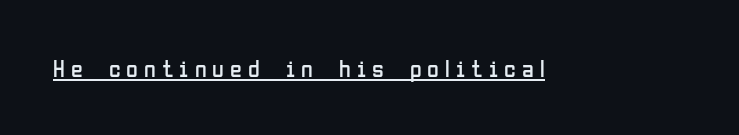
Students, note that the glyphs here are deliberately spaced far apart. Emphasis is given by a line drawn under the lettering. The typesetting does not lean heavy: it is not bold. The letters stand upright; this is a roman face.
